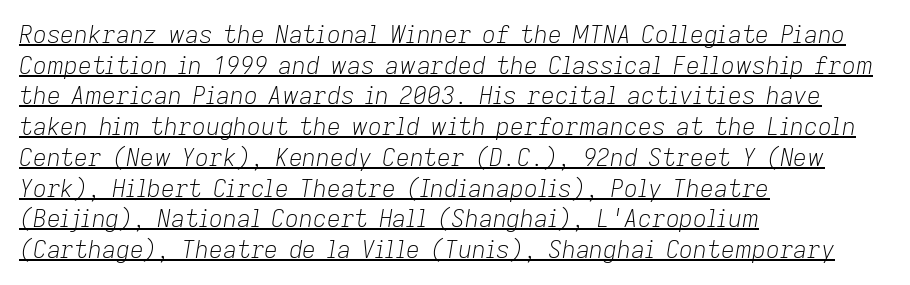
A continuous stroke trails under the words, as in a hyperlink. Stroke thickness stays within the range of a standard reading face or lighter. Observe the lean: these are italic letterforms. Vertically, the passage feels balanced, rows spaced as you'd expect.
